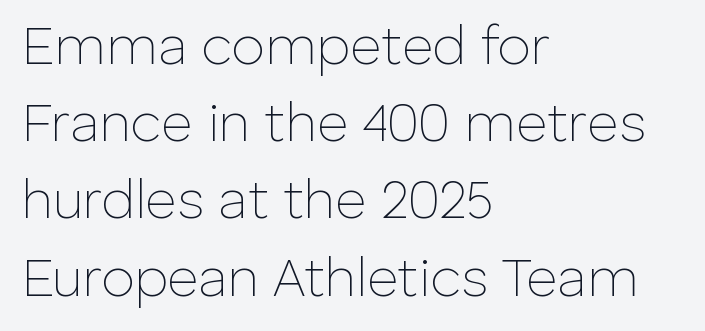
{"serif": "no", "italic": "no", "bold": "no", "weight": "thin", "width": "normal", "stroke_contrast": "low", "x_height": "medium", "monospaced": "no", "underline": "no", "align": "left", "line_spacing": "normal", "line_spacing_ratio": 1.43, "letter_spacing": "normal", "letter_spacing_em": 0.0, "glyph_px": 54}
